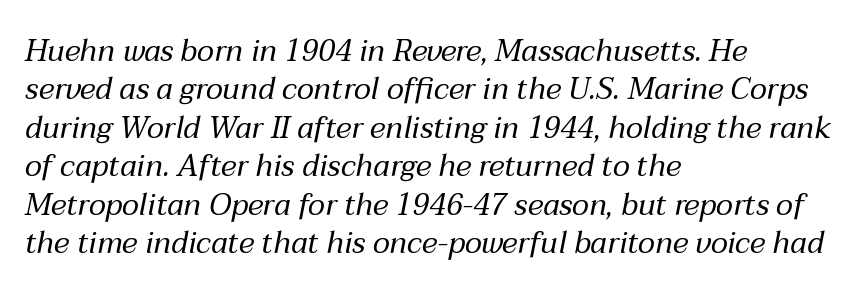
Q: Is the text bold? A: No.
Q: Is the text italic (slanted)? A: Yes, it leans right by about 12 degrees.
Q: Is the text underlined? A: No.
Q: How is the paragraph aligned? A: Left-aligned.
Q: Is the spacing between letters normal or unusually wide? A: Normal.
Q: Is the spacing between lines tight, normal or loose? A: Normal.
Q: Width (condensed, normal, or wide)? A: Normal.
Q: Stroke contrast? A: Medium.
Q: x-height? A: Medium.
Q: Monospaced? A: No.
